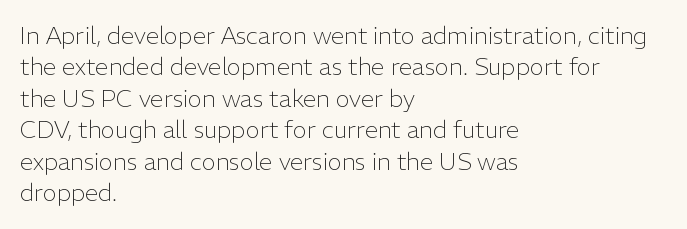
The image shows 24 px text type, upright; set left-aligned, normal line spacing (1.31x), normal letter spacing, not underlined.
